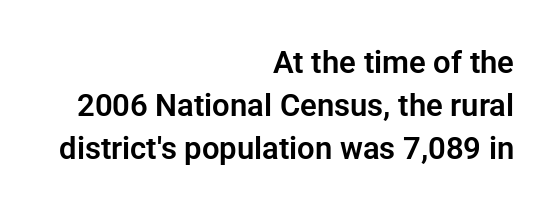
{"serif": "no", "italic": "no", "width": "normal", "stroke_contrast": "low", "x_height": "medium", "monospaced": "no", "underline": "no", "align": "right", "line_spacing": "normal", "line_spacing_ratio": 1.39, "letter_spacing": "normal", "letter_spacing_em": 0.0, "glyph_px": 31}
